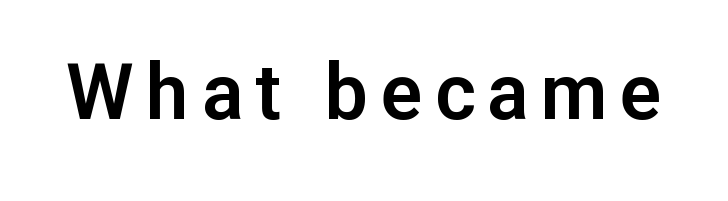
{"serif": "no", "italic": "no", "width": "normal", "stroke_contrast": "low", "x_height": "medium", "monospaced": "no", "underline": "no", "glyph_px": 77}
